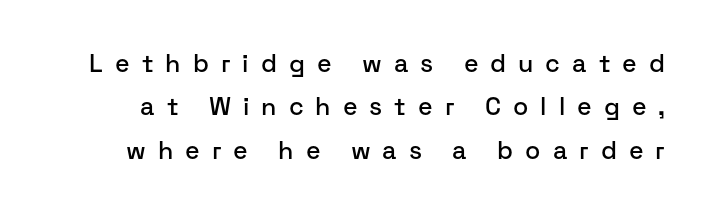
The image shows 25 px text type, upright; set line spacing 1.74x, unusually wide letter spacing (+0.48 em), not underlined.
